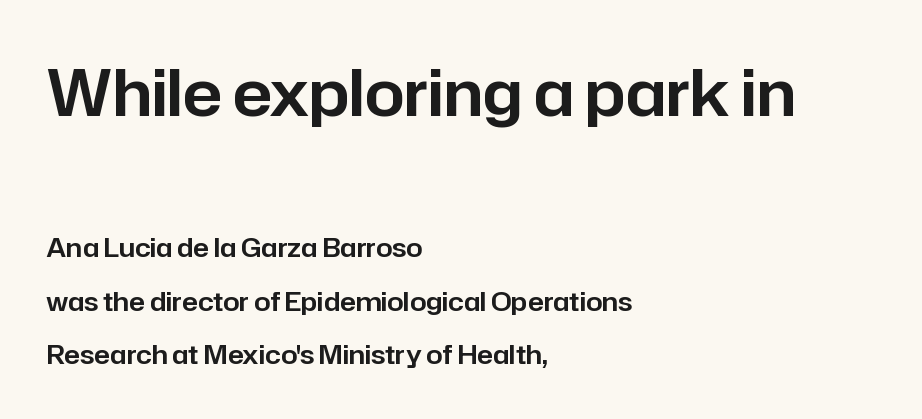
Q: Is the text italic (slanted)? A: No, it is upright.
Q: Is the typeface a serif or a sans-serif typeface? A: Sans-serif.
Q: Is the text underlined? A: No.
Q: How is the paragraph aligned? A: Left-aligned.
Q: Is the spacing between letters normal or unusually wide? A: Normal.
Q: Is the spacing between lines tight, normal or loose? A: Loose.
Q: Which block of text is set in a larger size, the first (top) or the second (bottom)? A: The first (top) one.
Q: Width (condensed, normal, or wide)? A: Normal.
Q: Stroke contrast? A: Low.
Q: x-height? A: Medium.
Q: Monospaced? A: No.
